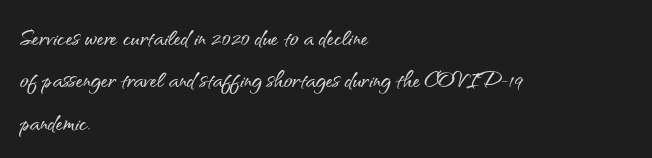
Is the letter spacing exaggerated? No — it looks like the ordinary default. In terms of leading, this rendering sits right in the middle. Does the type have serifs? No, each stem ends abruptly. Looks like regular typesetting: each glyph gets only the width it needs.
